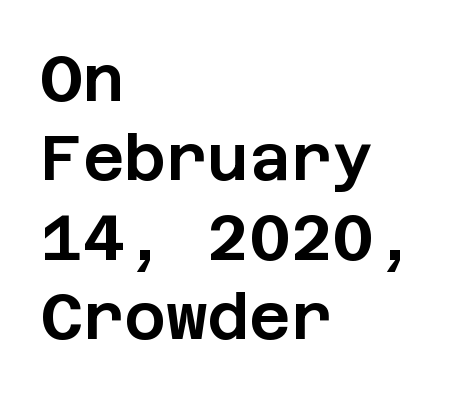
{"serif": "no", "italic": "no", "width": "normal", "stroke_contrast": "low", "x_height": "large", "underline": "no", "align": "left", "line_spacing_ratio": 1.24, "letter_spacing": "normal", "letter_spacing_em": 0.0, "glyph_px": 64}
